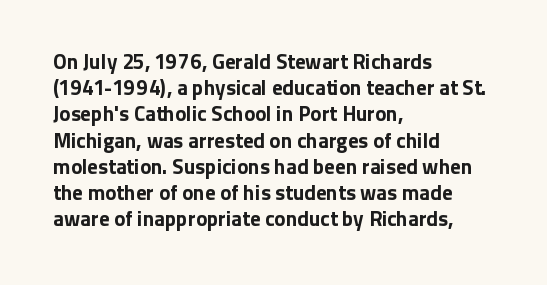
Q: Is the text bold? A: Yes.
Q: Is the text italic (slanted)? A: No, it is upright.
Q: Is the text underlined? A: No.
Q: How is the paragraph aligned? A: Left-aligned.
Q: Is the spacing between letters normal or unusually wide? A: Normal.
Q: Is the spacing between lines tight, normal or loose? A: Normal.
